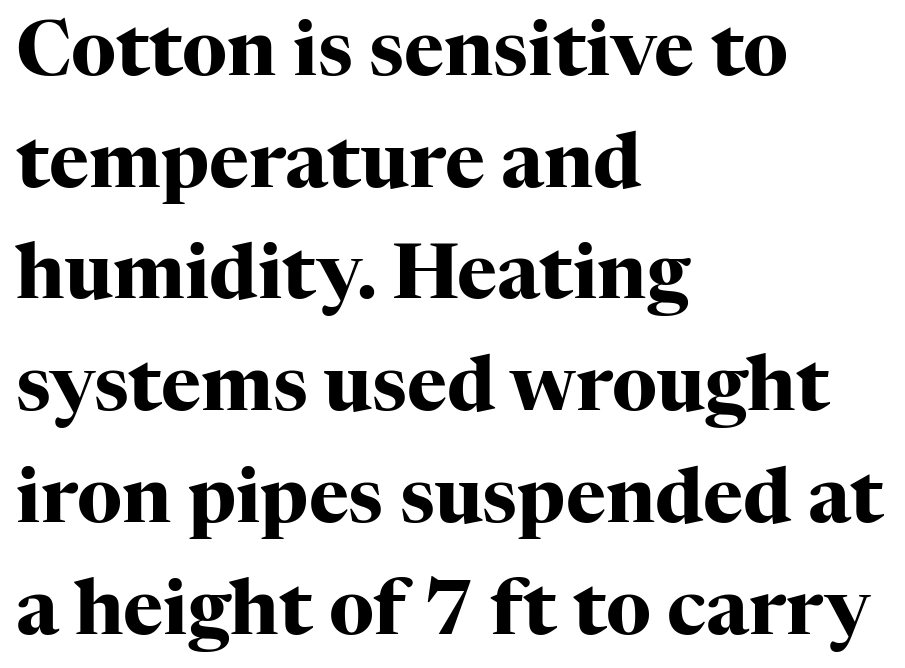
The text was rendered using a seriffed face with decorative stroke endings. The lines sit at an ordinary, default distance from one another. Nope, not italic — everything's standing straight. You could not count columns in this text — the font is proportionally spaced.
